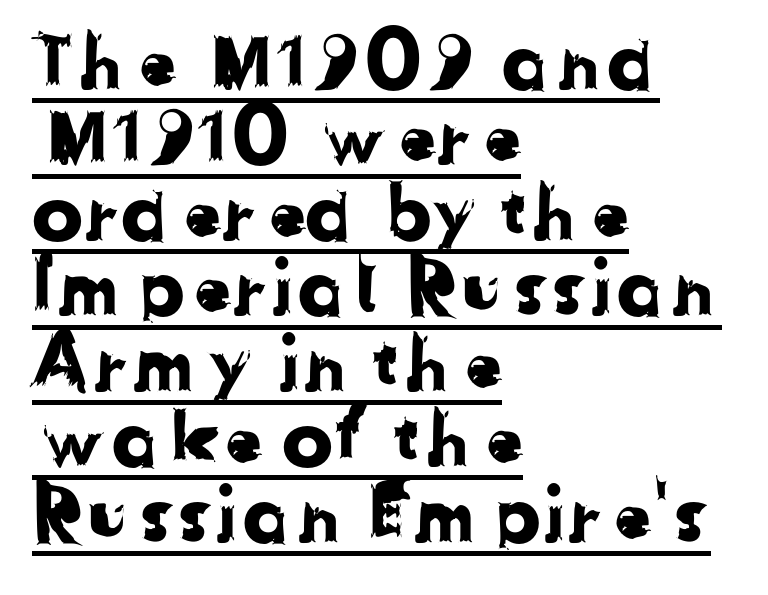
{"serif": "no", "width": "normal", "stroke_contrast": "low", "x_height": "medium", "monospaced": "no", "underline": "yes", "align": "left", "line_spacing": "tight", "line_spacing_ratio": 0.98, "letter_spacing": "normal", "letter_spacing_em": 0.0, "glyph_px": 77}
